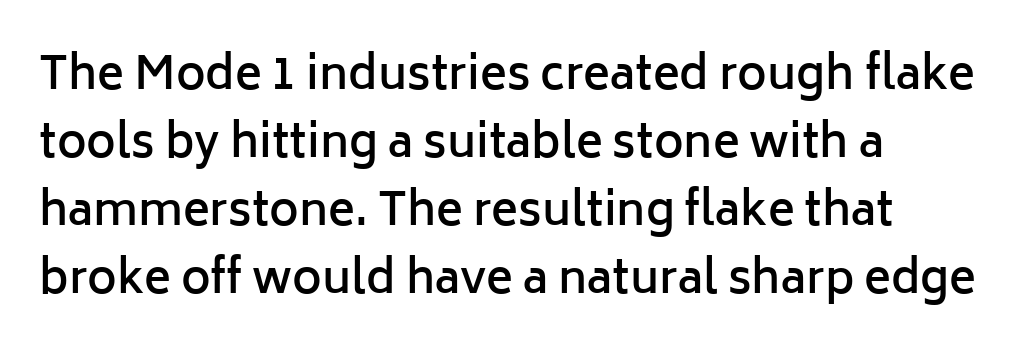
{"serif": "no", "italic": "no", "bold": "semi", "weight": "semibold", "width": "normal", "stroke_contrast": "low", "x_height": "medium", "monospaced": "no", "underline": "no", "align": "left", "line_spacing": "normal", "line_spacing_ratio": 1.51, "letter_spacing": "normal", "letter_spacing_em": 0.0, "glyph_px": 45}
